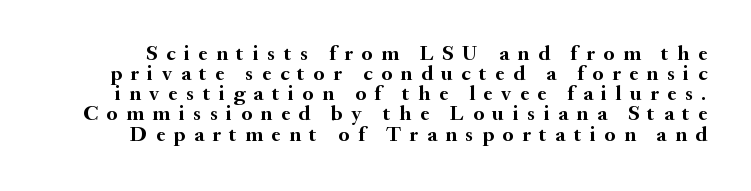
Q: Is the text bold? A: Yes.
Q: Is the text italic (slanted)? A: No, it is upright.
Q: Is the text underlined? A: No.
Q: Is the spacing between letters normal or unusually wide? A: Unusually wide.
Q: Is the spacing between lines tight, normal or loose? A: Tight.
